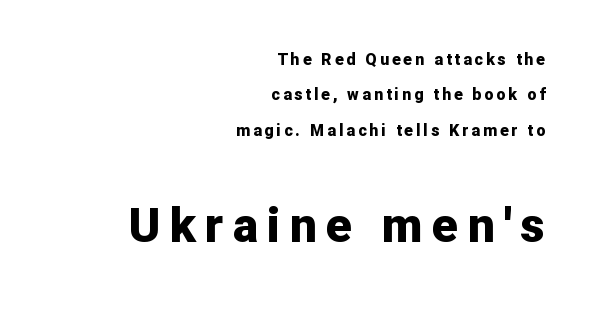
Horizontal bands of white between lines are thick stripes. Is the block centered? No — it sits flush against the right margin. Is this a sans? Yes — the strokes have no serifs. Which of the two is more prominent by size? The second, at the bottom.
